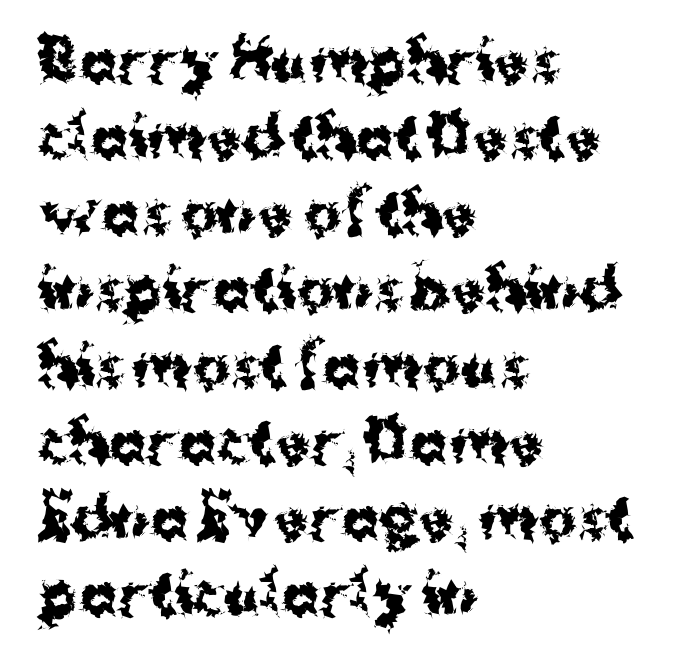
The image shows 56 px bold sans-serif type, upright; set left-aligned, normal line spacing (1.36x), normal letter spacing, not underlined; medium stroke contrast and a medium x-height.
